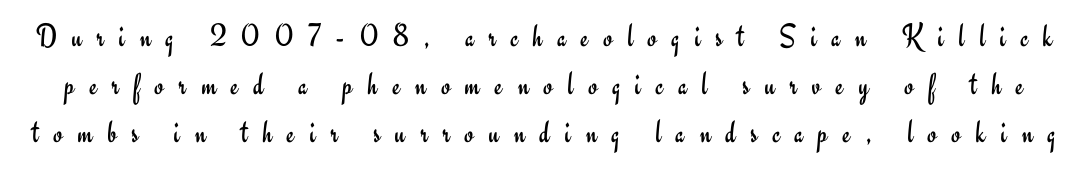
Q: Is the text bold? A: No.
Q: Is the text italic (slanted)? A: Yes.
Q: Is the typeface a serif or a sans-serif typeface? A: Sans-serif.
Q: Is the text underlined? A: No.
Q: Is the spacing between letters normal or unusually wide? A: Unusually wide.
Q: Is the spacing between lines tight, normal or loose? A: Normal.
Q: Width (condensed, normal, or wide)? A: Normal.
Q: Stroke contrast? A: Low.
Q: x-height? A: Small.
Q: Monospaced? A: No.
